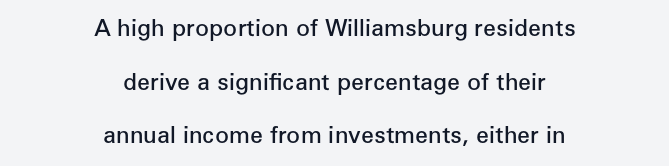
Its strokes are somewhat broadened, the hallmark of semibold type. The letters sit at their default tracking, neither squeezed nor spread. Vertically, the passage feels expansive, rows floating well apart. Reading down the block, each line starts at a different indent, mirrored at its end.
